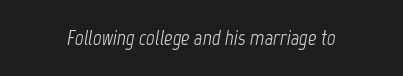
Q: Is the text bold? A: No.
Q: Is the text italic (slanted)? A: Yes, it leans right by about 12 degrees.
Q: Is the text underlined? A: No.
Q: Is the spacing between letters normal or unusually wide? A: Normal.
